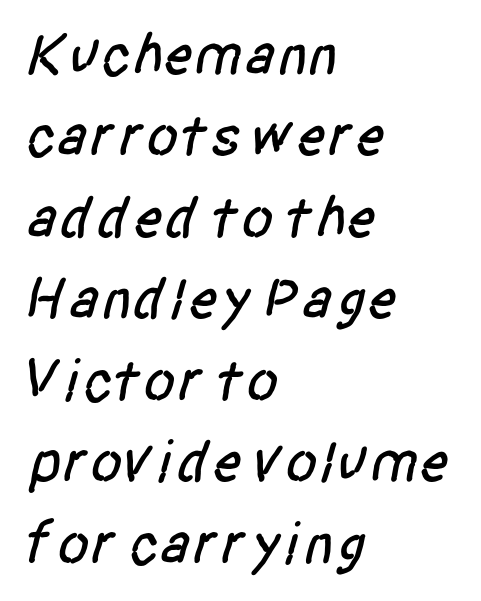
A typesetter would call this proportional, since set widths differ per character. The space beneath each line is pristine and unruled. Notice how descenders clear the ascenders below comfortably — that's standard leading. This sample uses plain, unmodified letter spacing. Examine the stroke ends and you'll find no serifs. Horizontally, the lines are justified to the leading edge only.
